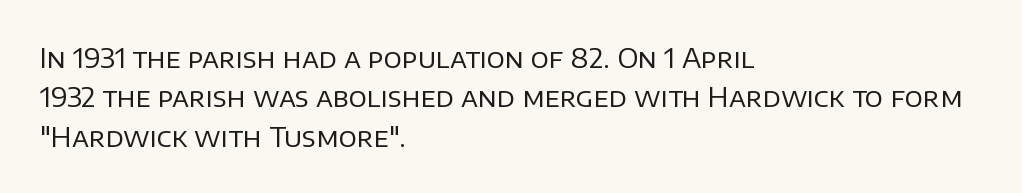
Quick note: not italic, upright. Is the stroke heavy? The answer is a plain regular-or-lighter. The setting favours the left margin, as ordinary paragraphs usually do. Has an underline been added? It has not. Tracking here is standard; glyphs follow each other at the usual distance. Line spacing here is normal.
